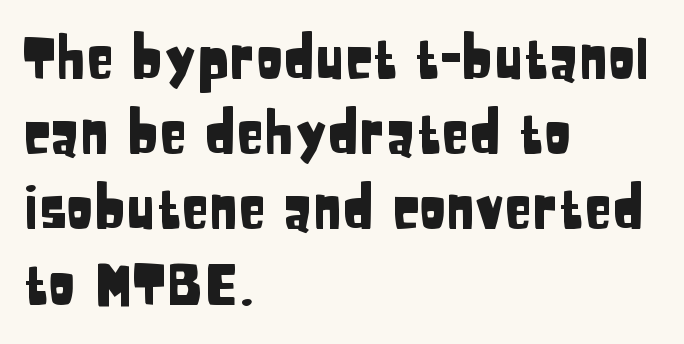
Q: Is the text italic (slanted)? A: No, it is upright.
Q: Is the typeface a serif or a sans-serif typeface? A: Sans-serif.
Q: Is the text underlined? A: No.
Q: How is the paragraph aligned? A: Left-aligned.
Q: Is the spacing between letters normal or unusually wide? A: Normal.
Q: Is the spacing between lines tight, normal or loose? A: Normal.
Q: Width (condensed, normal, or wide)? A: Condensed.
Q: Stroke contrast? A: Low.
Q: x-height? A: Large.
Q: Monospaced? A: No.
